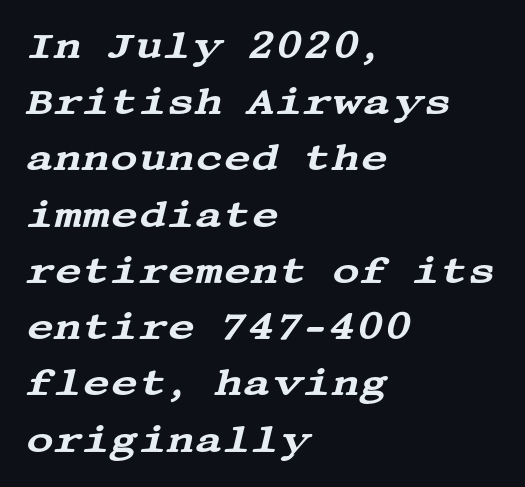
Q: Is the text italic (slanted)? A: Yes, it leans right by about 13 degrees.
Q: Is the typeface a serif or a sans-serif typeface? A: Serif.
Q: Is the text underlined? A: No.
Q: How is the paragraph aligned? A: Left-aligned.
Q: Is the spacing between letters normal or unusually wide? A: Normal.
Q: Is the spacing between lines tight, normal or loose? A: Normal.
Q: Width (condensed, normal, or wide)? A: Wide.
Q: Stroke contrast? A: Medium.
Q: x-height? A: Large.
